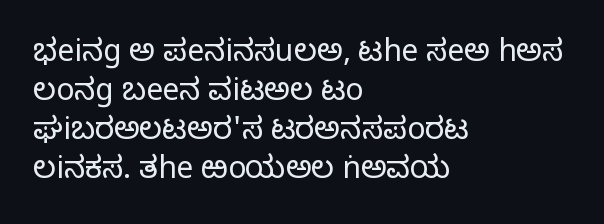
Casual observation: everything's shoved over to the left. The strip under each line holds only bare page. The rendering uses natural spacing where letterforms have individual widths. The line texture is even and compact thanks to regular tracking. Summary of vertical rhythm: regular, with standard interline spacing.
